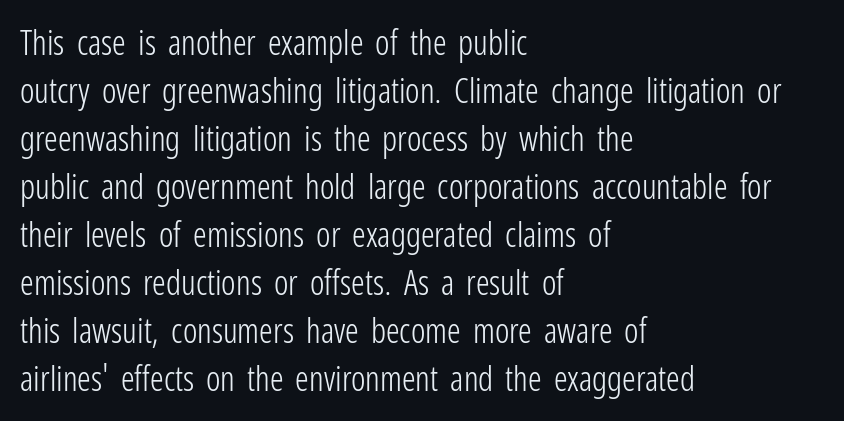
{"serif": "no", "italic": "no", "bold": "no", "weight": "light", "width": "condensed", "stroke_contrast": "low", "x_height": "medium", "monospaced": "no", "underline": "no", "align": "left", "line_spacing": "normal", "line_spacing_ratio": 1.41, "letter_spacing": "normal", "letter_spacing_em": 0.0, "glyph_px": 34}
